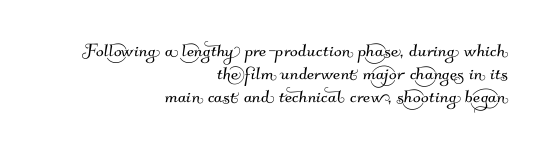
Q: Is the text underlined? A: No.
Q: How is the paragraph aligned? A: Right-aligned.
Q: Is the spacing between letters normal or unusually wide? A: Normal.
Q: Is the spacing between lines tight, normal or loose? A: Tight.
